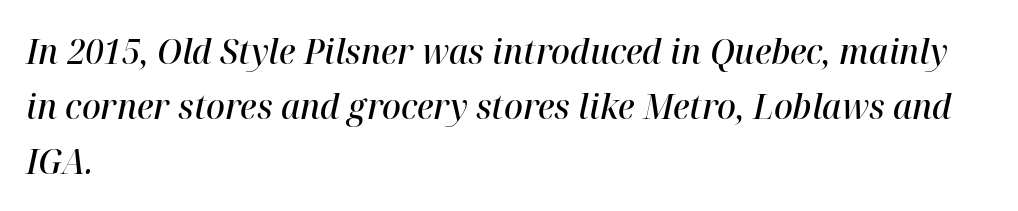
The image shows 35 px semibold type, italic (leaning right); set left-aligned, normal line spacing (1.57x), normal letter spacing, not underlined; high stroke contrast and a medium x-height.
